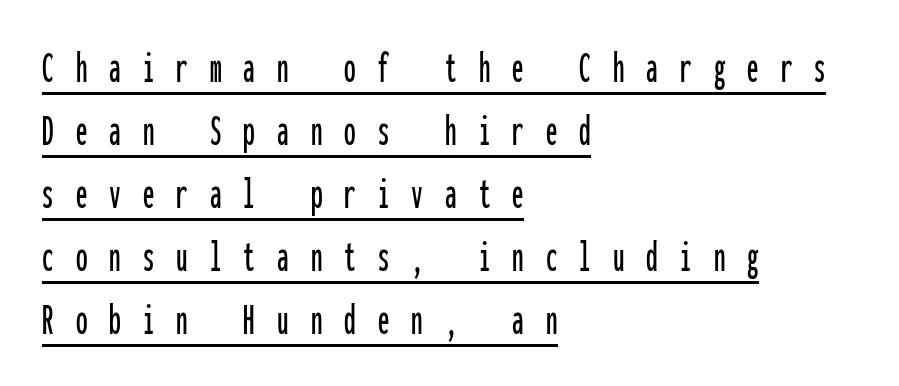
{"serif": "no", "italic": "no", "width": "condensed", "stroke_contrast": "low", "x_height": "medium", "monospaced": "yes", "underline": "yes", "align": "left", "line_spacing": "normal", "line_spacing_ratio": 1.37, "letter_spacing": "wide", "letter_spacing_em": 0.48, "glyph_px": 46}
